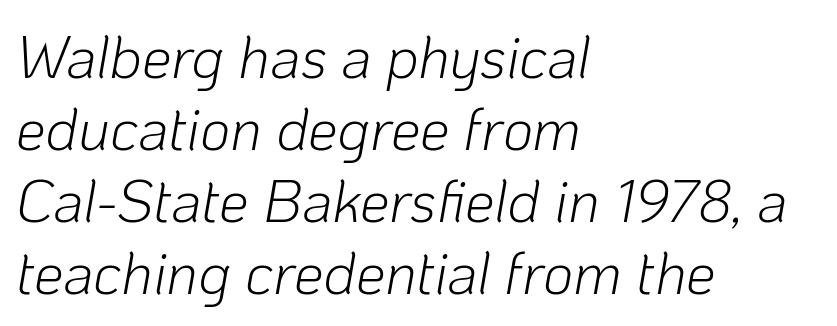
{"italic": "yes", "lean": "right", "slant_degrees": 10, "bold": "no", "weight": "light", "width": "normal", "stroke_contrast": "low", "x_height": "medium", "monospaced": "no", "underline": "no", "align": "left", "line_spacing_ratio": 1.22, "letter_spacing": "normal", "letter_spacing_em": 0.0, "glyph_px": 59}
